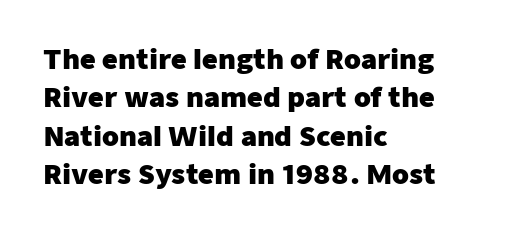
Q: Is the text bold? A: Yes.
Q: Is the text italic (slanted)? A: No, it is upright.
Q: Is the text underlined? A: No.
Q: How is the paragraph aligned? A: Left-aligned.
Q: Is the spacing between letters normal or unusually wide? A: Normal.
Q: Is the spacing between lines tight, normal or loose? A: Normal.
